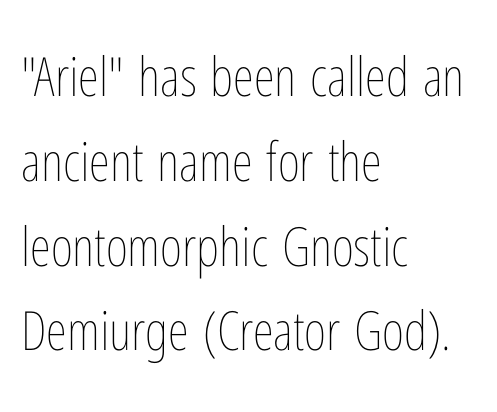
The image shows 54 px thin, condensed type, upright; set left-aligned, normal line spacing (1.57x), normal letter spacing, not underlined; low stroke contrast and a medium x-height.
